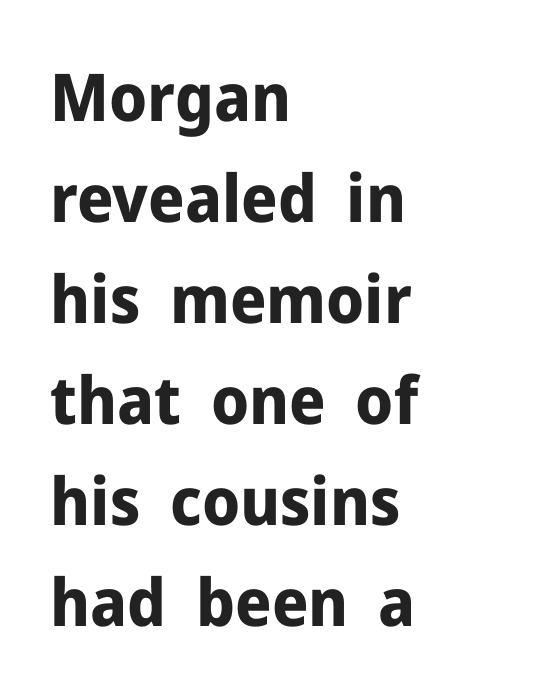
Q: Is the text bold? A: Yes.
Q: Is the text italic (slanted)? A: No, it is upright.
Q: Is the typeface a serif or a sans-serif typeface? A: Sans-serif.
Q: Is the text underlined? A: No.
Q: How is the paragraph aligned? A: Left-aligned.
Q: Is the spacing between letters normal or unusually wide? A: Normal.
Q: Is the spacing between lines tight, normal or loose? A: Normal.
Q: Width (condensed, normal, or wide)? A: Normal.
Q: Stroke contrast? A: Low.
Q: x-height? A: Medium.
Q: Monospaced? A: No.
